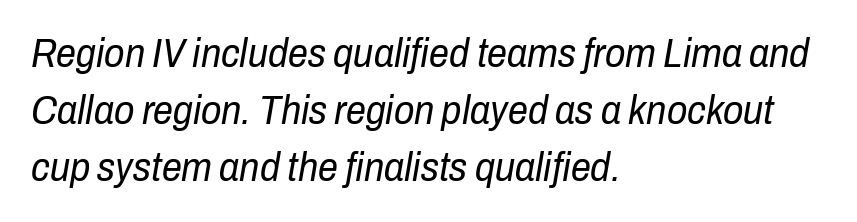
{"italic": "yes", "lean": "right", "slant_degrees": 10, "bold": "no", "weight": "regular", "width": "condensed", "stroke_contrast": "low", "x_height": "medium", "monospaced": "no", "underline": "no", "align": "left", "line_spacing": "normal", "line_spacing_ratio": 1.43, "letter_spacing": "normal", "letter_spacing_em": 0.0, "glyph_px": 40}
